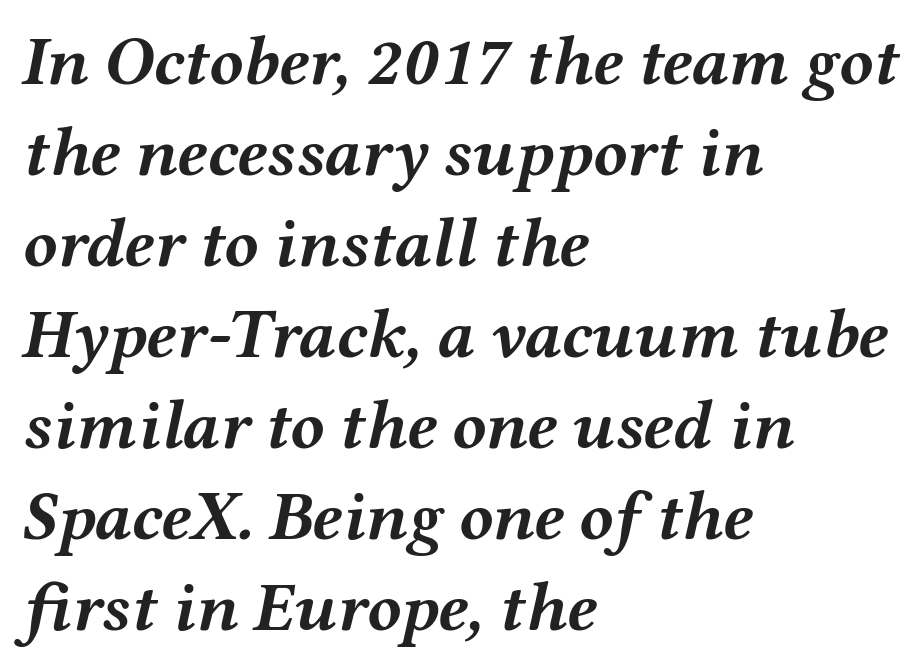
The face used here is proportionally spaced, like ordinary book or web type. Nothing unusual about the tracking: characters are spaced as the font intends. It's the slanting kind of type. Students, this is bold: see how much ink each stroke carries.
